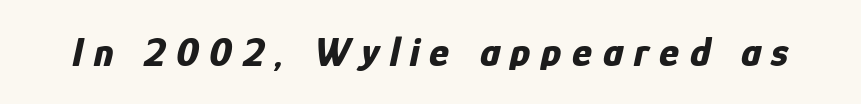
The image shows 42 px bold, condensed type, italic (leaning right); set unusually wide letter spacing (+0.25 em), not underlined; low stroke contrast and a medium x-height.
